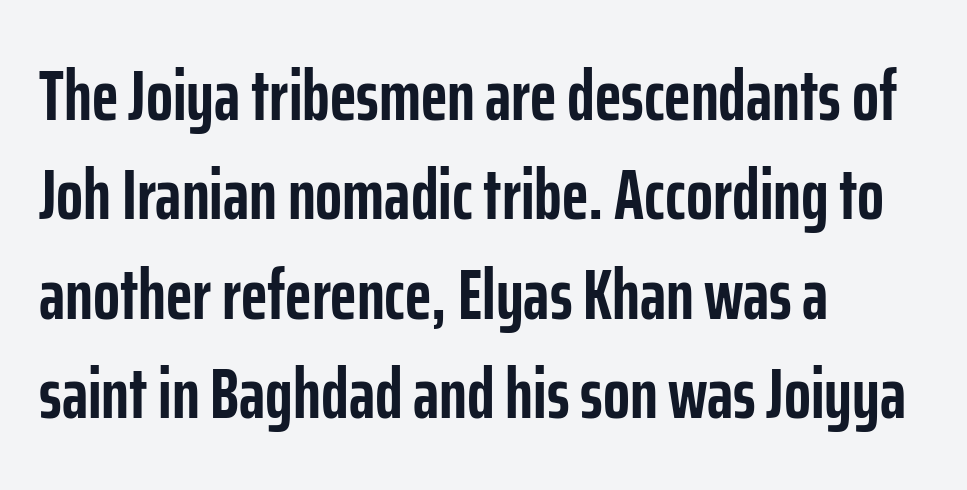
The image shows 71 px semibold, condensed sans-serif type, upright; set left-aligned, normal line spacing (1.4x), normal letter spacing, not underlined; low stroke contrast and a medium x-height.
